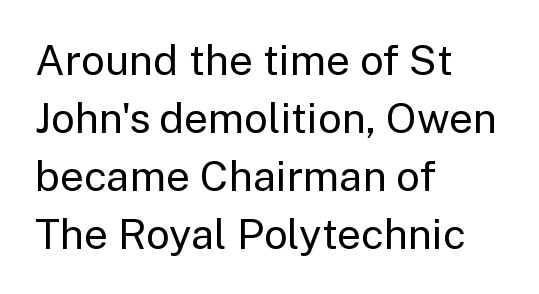
Horizontal alignment here is leftward, the default for most running prose. Each new line begins a customary step beneath the previous one. Notice how the stems are strictly vertical — no italics here. Note the varied advance widths — an 'i' is clearly narrower than an 'm'. This sample uses a sans-serif face.
